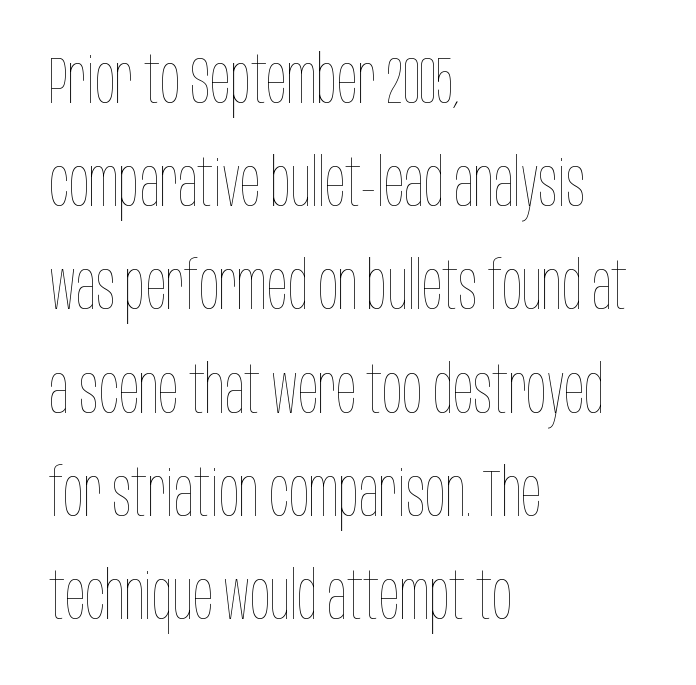
{"italic": "no", "bold": "no", "weight": "thin", "width": "condensed", "stroke_contrast": "low", "x_height": "large", "monospaced": "no", "underline": "no", "align": "left", "line_spacing": "normal", "line_spacing_ratio": 1.54, "letter_spacing": "normal", "letter_spacing_em": 0.0, "glyph_px": 67}
